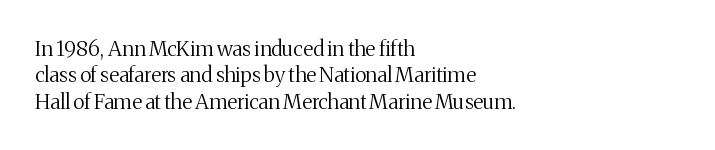
The rendering uses a moderate line-height, typical for paragraphs. Only glyphs here, with clear space below each row. The passage is arranged the way most books set body copy — flush left. Spacing between characters is what you'd get straight out of the box.
